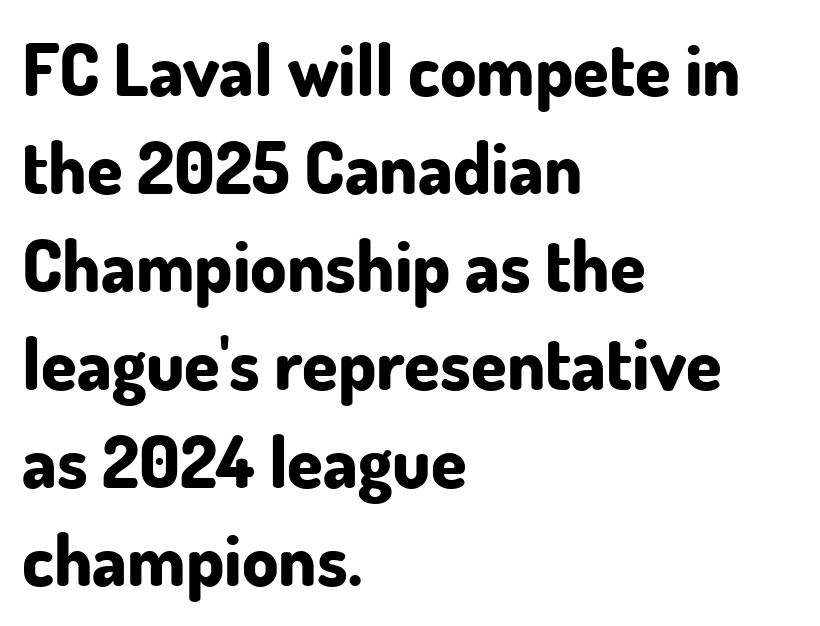
Q: Is the text bold? A: Yes.
Q: Is the text italic (slanted)? A: No, it is upright.
Q: Is the typeface a serif or a sans-serif typeface? A: Sans-serif.
Q: Is the text underlined? A: No.
Q: How is the paragraph aligned? A: Left-aligned.
Q: Is the spacing between letters normal or unusually wide? A: Normal.
Q: Is the spacing between lines tight, normal or loose? A: Normal.
Q: Width (condensed, normal, or wide)? A: Normal.
Q: Stroke contrast? A: Low.
Q: x-height? A: Small.
Q: Monospaced? A: No.
